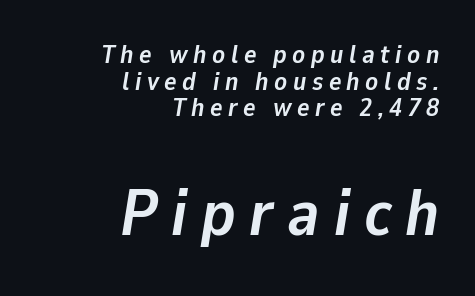
{"italic": "yes", "lean": "right", "slant_degrees": 9, "bold": "yes", "weight": "semibold", "width": "normal", "stroke_contrast": "low", "x_height": "medium", "monospaced": "no", "underline": "no", "align": "right", "line_spacing": "tight", "line_spacing_ratio": 1.02, "letter_spacing": "wide", "letter_spacing_em": 0.21, "larger_block": "second", "size_ratio": 2.54, "glyph_px": 66}
